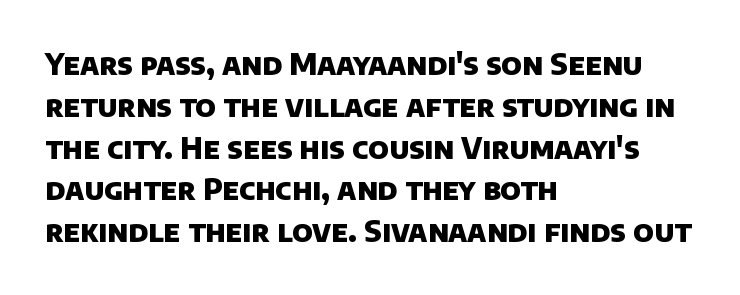
Regarding serifs, this sample does without them. A full-strength bold gives these letters their thick strokes. These lines are rendered in a variable-pitch font. Underline: absent. The horizontal fit of the characters is conventional and even. Baseline-to-baseline distance is the conventional proportion of letter height.
